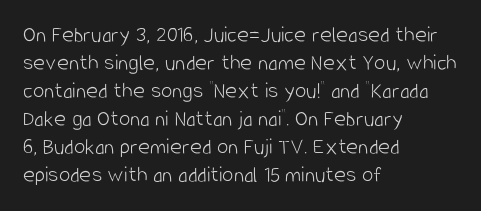
{"italic": "no", "bold": "no", "underline": "no", "align": "left", "line_spacing_ratio": 1.22, "letter_spacing": "normal", "letter_spacing_em": 0.0, "glyph_px": 23}
